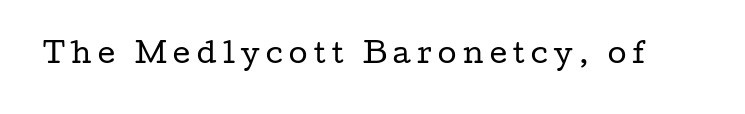
This sample uses expanded letter spacing, leaving extra air between glyphs. When letters stand straight like this, we call the style roman or upright. Is the type heavy? It reads as light-to-regular instead. Nobody drew a line under any word here.
